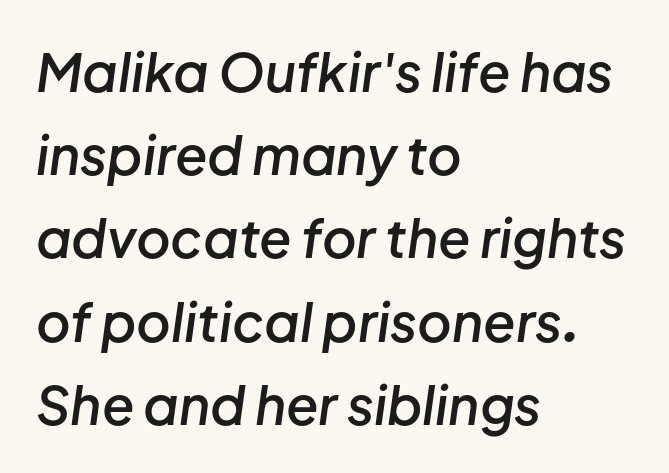
Q: Is the text bold? A: Semi-bold.
Q: Is the text italic (slanted)? A: Yes, it leans right by about 8 degrees.
Q: Is the text underlined? A: No.
Q: How is the paragraph aligned? A: Left-aligned.
Q: Is the spacing between letters normal or unusually wide? A: Normal.
Q: Is the spacing between lines tight, normal or loose? A: Normal.
Q: Width (condensed, normal, or wide)? A: Normal.
Q: Stroke contrast? A: Low.
Q: x-height? A: Medium.
Q: Monospaced? A: No.
